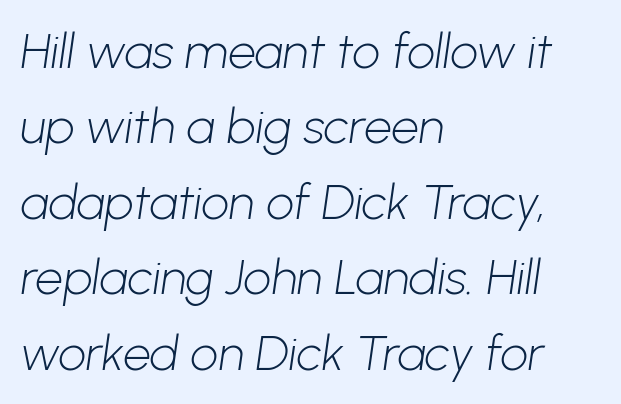
The image shows 49 px light sans-serif type; set left-aligned, normal line spacing (1.54x), normal letter spacing, not underlined; low stroke contrast and a medium x-height.
